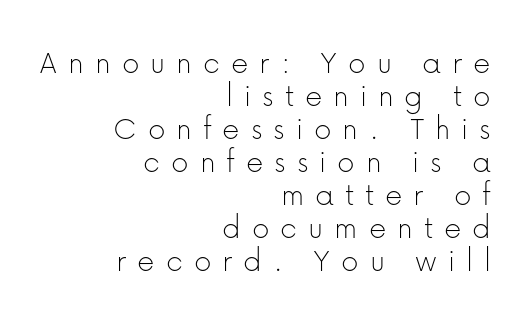
{"serif": "no", "italic": "no", "bold": "no", "weight": "thin", "width": "normal", "stroke_contrast": "low", "x_height": "medium", "monospaced": "no", "underline": "no", "align": "right", "line_spacing": "tight", "line_spacing_ratio": 0.97, "letter_spacing": "wide", "letter_spacing_em": 0.32, "glyph_px": 34}
